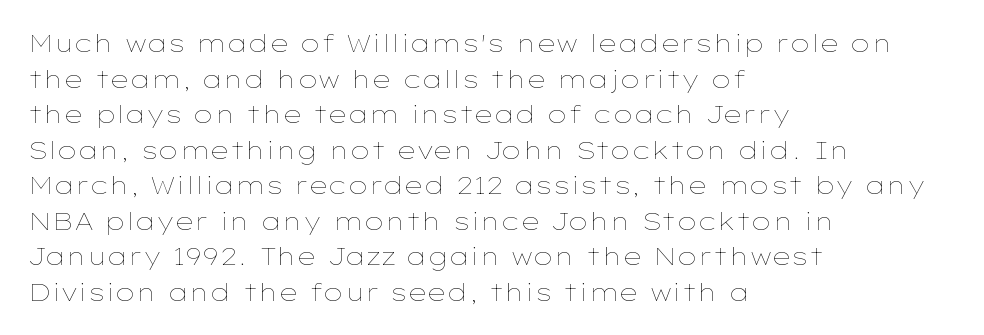
Q: Is the text bold? A: No.
Q: Is the text italic (slanted)? A: No, it is upright.
Q: Is the text underlined? A: No.
Q: How is the paragraph aligned? A: Left-aligned.
Q: Is the spacing between letters normal or unusually wide? A: Normal.
Q: Is the spacing between lines tight, normal or loose? A: Normal.
